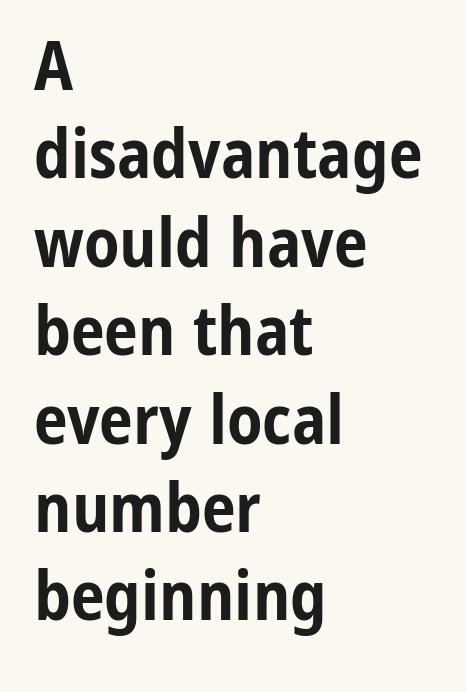
Q: Is the text bold? A: Yes.
Q: Is the text italic (slanted)? A: No, it is upright.
Q: Is the typeface a serif or a sans-serif typeface? A: Sans-serif.
Q: Is the text underlined? A: No.
Q: How is the paragraph aligned? A: Left-aligned.
Q: Is the spacing between letters normal or unusually wide? A: Normal.
Q: Is the spacing between lines tight, normal or loose? A: Normal.
Q: Width (condensed, normal, or wide)? A: Condensed.
Q: Stroke contrast? A: Low.
Q: x-height? A: Medium.
Q: Monospaced? A: No.
